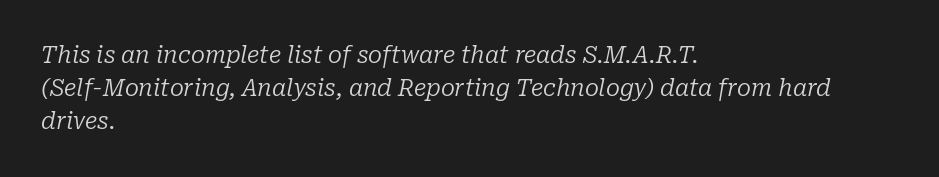
Bold? No — there's no thickening of the strokes. Descender tails drop into unmarked territory. Spacing between characters is what you'd get straight out of the box. Looking at the ascenders, they clearly lean.
